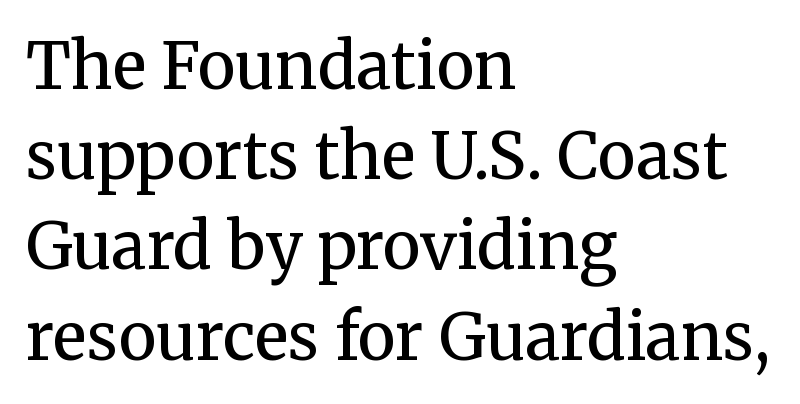
{"serif": "yes", "italic": "no", "bold": "no", "weight": "regular", "width": "normal", "stroke_contrast": "medium", "x_height": "medium", "monospaced": "no", "underline": "no", "align": "left", "line_spacing": "normal", "line_spacing_ratio": 1.41, "letter_spacing": "normal", "letter_spacing_em": 0.0, "glyph_px": 64}
